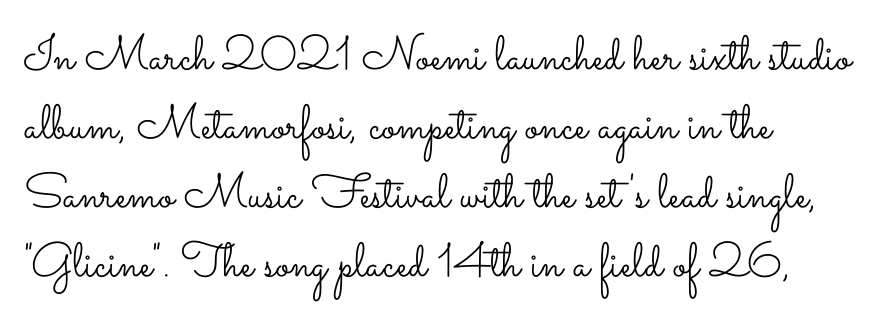
{"bold": "no", "weight": "light", "width": "wide", "stroke_contrast": "low", "x_height": "small", "monospaced": "no", "underline": "no", "align": "left", "line_spacing": "normal", "line_spacing_ratio": 1.44, "letter_spacing": "normal", "letter_spacing_em": 0.0, "glyph_px": 48}
